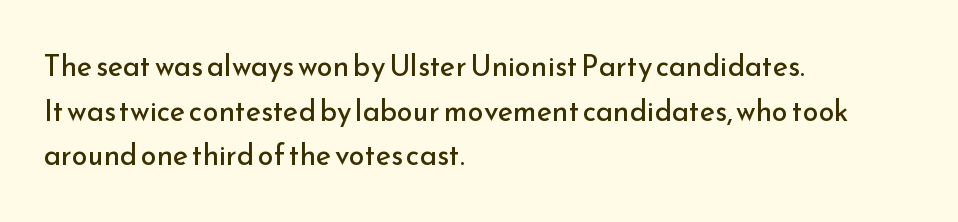
Check where the strokes stop: nothing finishes them off — pure sans. Descenders hang freely into open space. The passage shown is typed in a proportional face where columns would drift. These lines were composed using upright roman letters. A student would call this left alignment; a typographer would say flush left, rag right.
